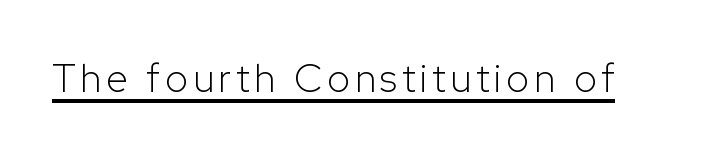
The image shows 39 px light sans-serif type, upright; set underlined; low stroke contrast and a medium x-height.
